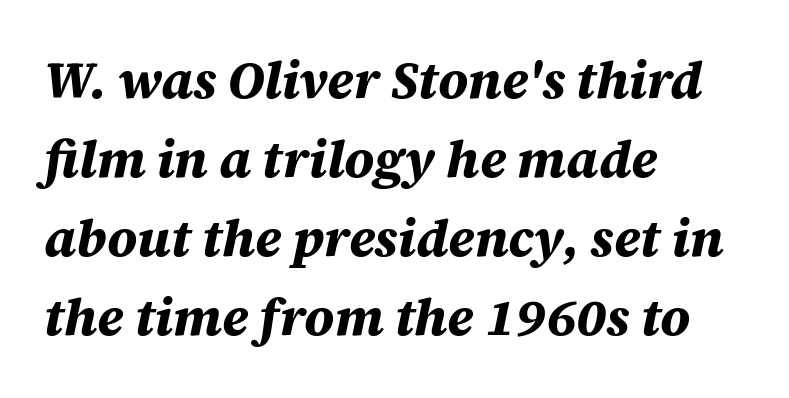
Q: Is the text bold? A: Yes.
Q: Is the text italic (slanted)? A: Yes, it leans right by about 12 degrees.
Q: Is the text underlined? A: No.
Q: How is the paragraph aligned? A: Left-aligned.
Q: Is the spacing between letters normal or unusually wide? A: Normal.
Q: Is the spacing between lines tight, normal or loose? A: Normal.
Q: Width (condensed, normal, or wide)? A: Normal.
Q: Stroke contrast? A: Medium.
Q: x-height? A: Large.
Q: Monospaced? A: No.
